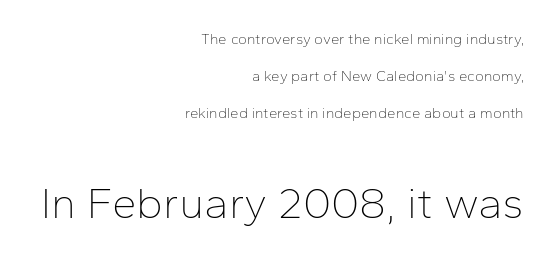
{"serif": "no", "italic": "no", "bold": "no", "weight": "thin", "width": "normal", "stroke_contrast": "low", "x_height": "medium", "monospaced": "no", "underline": "no", "align": "right", "line_spacing": "loose", "line_spacing_ratio": 2.48, "letter_spacing": "normal", "letter_spacing_em": 0.0, "larger_block": "second", "size_ratio": 2.93, "glyph_px": 44}
